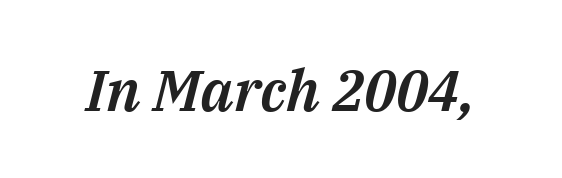
{"italic": "yes", "lean": "right", "slant_degrees": 14, "width": "normal", "stroke_contrast": "medium", "x_height": "medium", "monospaced": "no", "underline": "no", "letter_spacing": "normal", "letter_spacing_em": 0.0, "glyph_px": 58}
